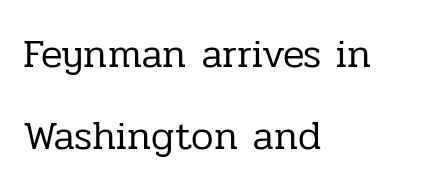
Q: Is the text bold? A: No.
Q: Is the text italic (slanted)? A: No, it is upright.
Q: Is the typeface a serif or a sans-serif typeface? A: Serif.
Q: Is the text underlined? A: No.
Q: How is the paragraph aligned? A: Left-aligned.
Q: Is the spacing between letters normal or unusually wide? A: Normal.
Q: Is the spacing between lines tight, normal or loose? A: Loose.
Q: Width (condensed, normal, or wide)? A: Normal.
Q: Stroke contrast? A: Low.
Q: x-height? A: Medium.
Q: Monospaced? A: No.
